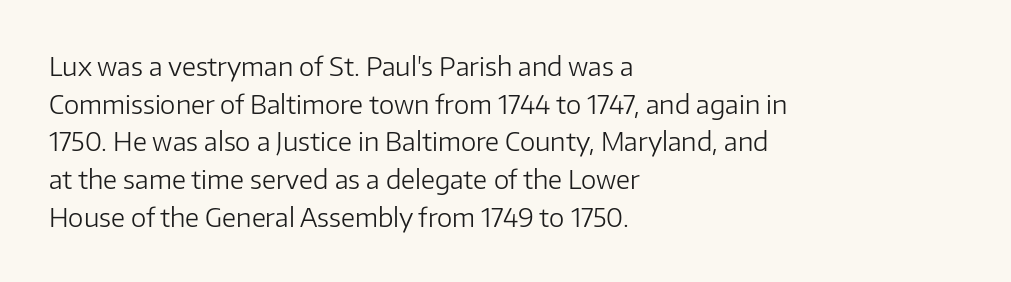
{"italic": "no", "bold": "no", "underline": "no", "align": "left", "line_spacing": "normal", "line_spacing_ratio": 1.45, "letter_spacing": "normal", "letter_spacing_em": 0.0, "glyph_px": 26}
